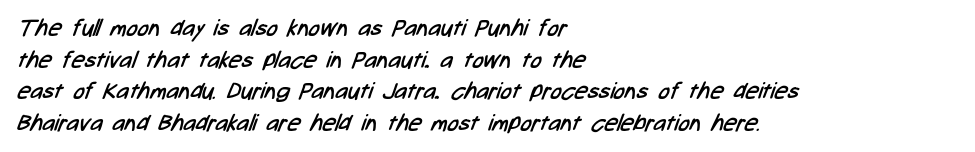
Q: Is the text bold? A: No.
Q: Is the text underlined? A: No.
Q: How is the paragraph aligned? A: Left-aligned.
Q: Is the spacing between letters normal or unusually wide? A: Normal.
Q: Is the spacing between lines tight, normal or loose? A: Normal.
